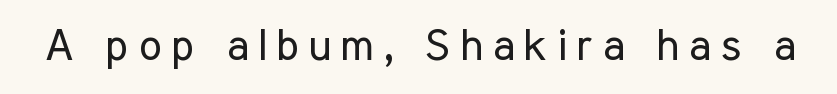
Q: Is the text bold? A: No.
Q: Is the text italic (slanted)? A: No, it is upright.
Q: Is the typeface a serif or a sans-serif typeface? A: Sans-serif.
Q: Is the text underlined? A: No.
Q: Is the spacing between letters normal or unusually wide? A: Unusually wide.
Q: Width (condensed, normal, or wide)? A: Condensed.
Q: Stroke contrast? A: Low.
Q: x-height? A: Medium.
Q: Monospaced? A: No.
